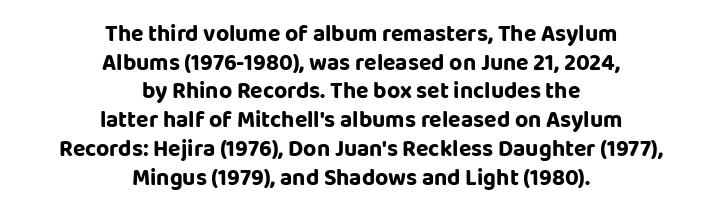
Tracking value appears to be zero — textbook default spacing. Horizontal bands of white between lines are of average thickness. If you drew a line through each stem, it would be perfectly vertical. One-word summary of the alignment: center. Plenty of ink on the page — the face is bold. Glance below the letters and you will spot only blank space.
